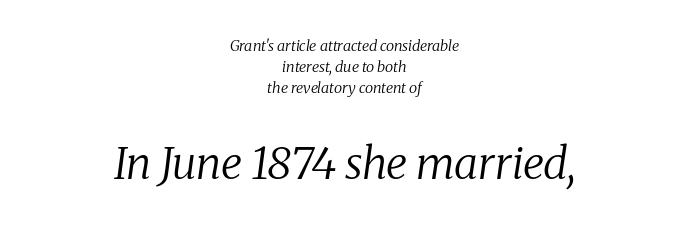
{"serif": "yes", "italic": "yes", "lean": "right", "slant_degrees": 8, "bold": "no", "weight": "regular", "width": "normal", "stroke_contrast": "medium", "x_height": "medium", "monospaced": "no", "underline": "no", "align": "center", "line_spacing": "normal", "line_spacing_ratio": 1.41, "letter_spacing": "normal", "letter_spacing_em": 0.0, "larger_block": "second", "size_ratio": 2.93, "glyph_px": 44}
